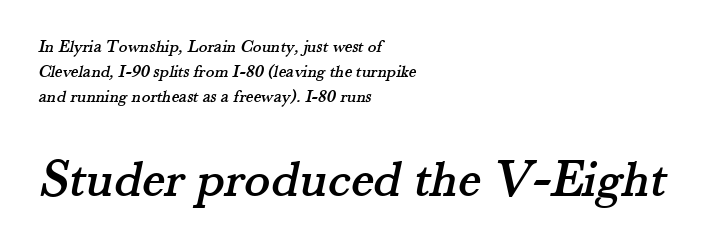
{"serif": "yes", "width": "normal", "stroke_contrast": "medium", "x_height": "small", "monospaced": "no", "underline": "no", "align": "left", "line_spacing": "normal", "line_spacing_ratio": 1.39, "letter_spacing": "normal", "letter_spacing_em": 0.0, "larger_block": "second", "size_ratio": 3.0, "glyph_px": 54}
